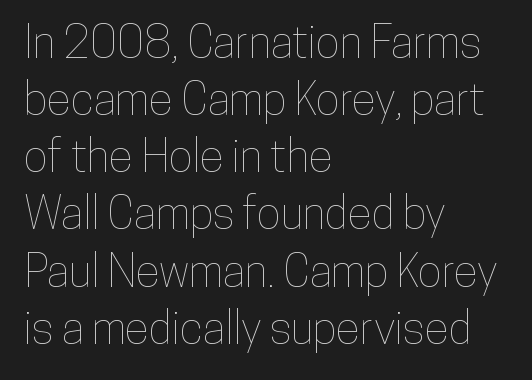
Q: Is the text italic (slanted)? A: No, it is upright.
Q: Is the text underlined? A: No.
Q: How is the paragraph aligned? A: Left-aligned.
Q: Is the spacing between letters normal or unusually wide? A: Normal.
Q: Is the spacing between lines tight, normal or loose? A: Normal.
Q: Width (condensed, normal, or wide)? A: Condensed.
Q: Stroke contrast? A: Low.
Q: x-height? A: Medium.
Q: Monospaced? A: No.
